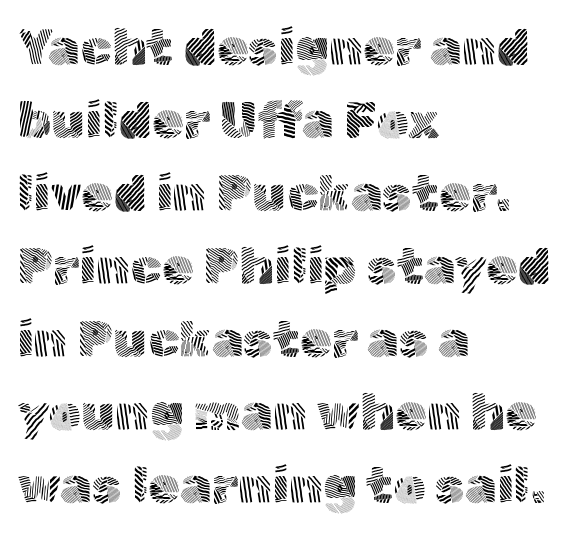
The image shows 51 px light sans-serif type, upright; set left-aligned, normal line spacing (1.43x), normal letter spacing, not underlined; a medium x-height.
